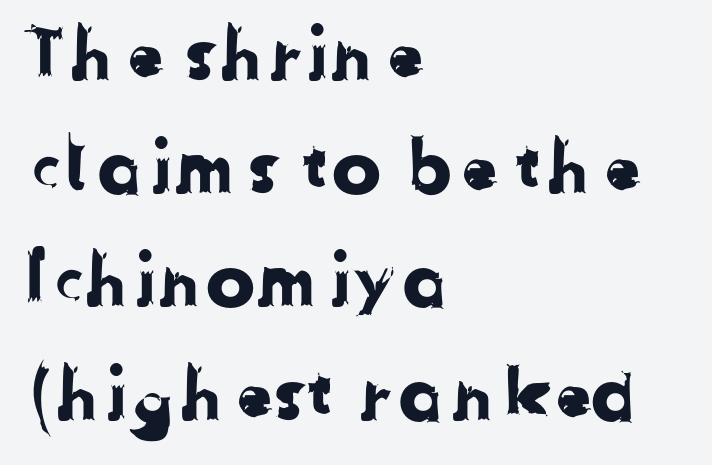
{"serif": "no", "width": "normal", "stroke_contrast": "low", "x_height": "medium", "monospaced": "no", "underline": "no", "align": "left", "line_spacing": "normal", "line_spacing_ratio": 1.53, "letter_spacing": "normal", "letter_spacing_em": 0.0, "glyph_px": 74}
